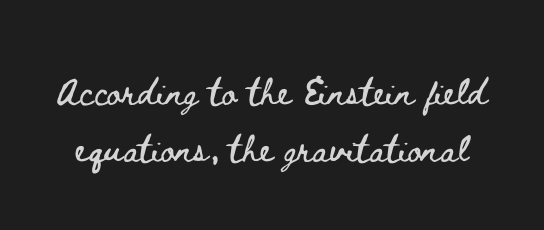
Q: Is the text italic (slanted)? A: Yes.
Q: Is the text underlined? A: No.
Q: Is the spacing between letters normal or unusually wide? A: Normal.
Q: Is the spacing between lines tight, normal or loose? A: Normal.
Q: Width (condensed, normal, or wide)? A: Wide.
Q: Stroke contrast? A: Low.
Q: x-height? A: Small.
Q: Monospaced? A: No.
